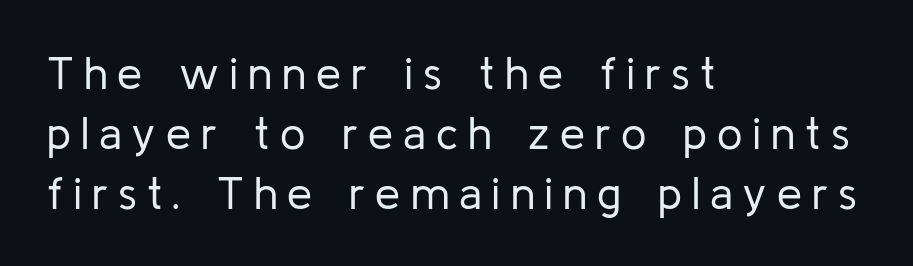
It's the straight-up-and-down kind of type. The space beneath each line is pristine and unruled. Do the characters align in a grid? No, the font is proportional. The passage shown has open, widely tracked lettering throughout. The typeface chosen for these lines omits serifs. Caption: multi-line text, flush left, ragged right.
